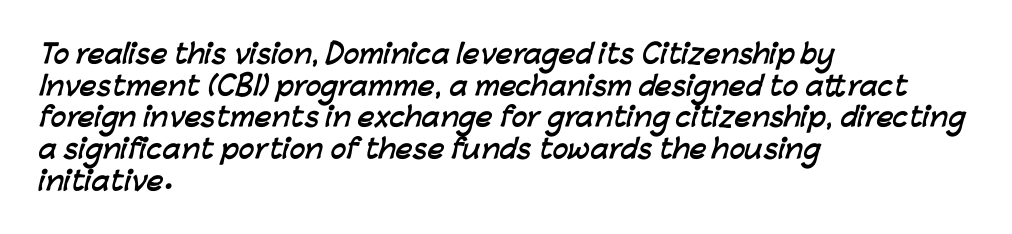
Spacing between characters is what you'd get straight out of the box. The compositor pushed each line to the left boundary. Compared with an ordinary text face, these strokes are far heavier — a full bold. Beneath every word, the page is bare.
